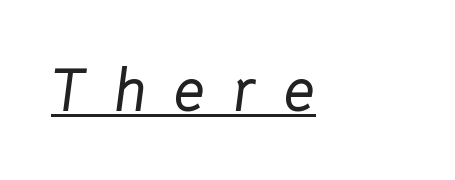
{"italic": "yes", "lean": "right", "slant_degrees": 8, "width": "normal", "stroke_contrast": "low", "x_height": "medium", "monospaced": "no", "underline": "yes", "align": "left", "letter_spacing": "wide", "letter_spacing_em": 0.46, "glyph_px": 61}
